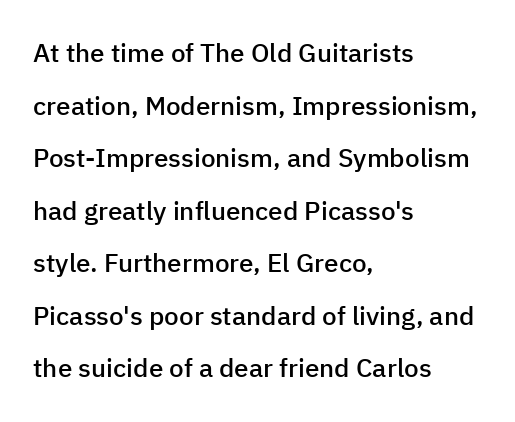
Q: Is the text bold? A: Semi-bold.
Q: Is the text italic (slanted)? A: No, it is upright.
Q: Is the text underlined? A: No.
Q: How is the paragraph aligned? A: Left-aligned.
Q: Is the spacing between letters normal or unusually wide? A: Normal.
Q: Is the spacing between lines tight, normal or loose? A: Loose.
